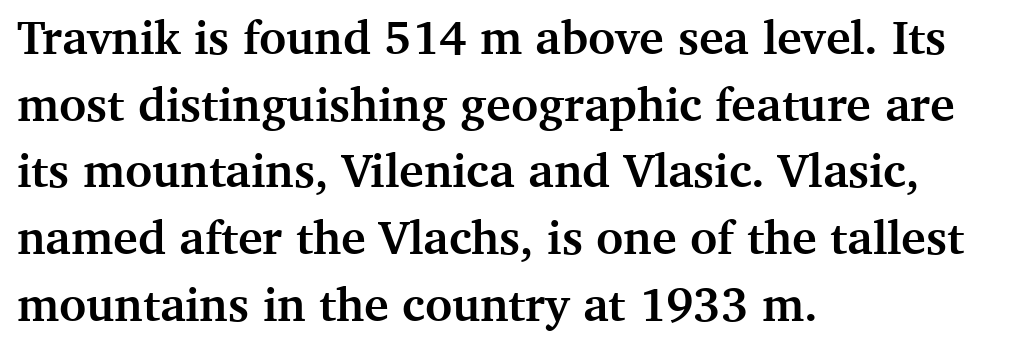
Q: Is the text bold? A: Yes.
Q: Is the text italic (slanted)? A: No, it is upright.
Q: Is the typeface a serif or a sans-serif typeface? A: Serif.
Q: Is the text underlined? A: No.
Q: How is the paragraph aligned? A: Left-aligned.
Q: Is the spacing between letters normal or unusually wide? A: Normal.
Q: Is the spacing between lines tight, normal or loose? A: Normal.
Q: Width (condensed, normal, or wide)? A: Normal.
Q: Stroke contrast? A: Medium.
Q: x-height? A: Medium.
Q: Monospaced? A: No.
